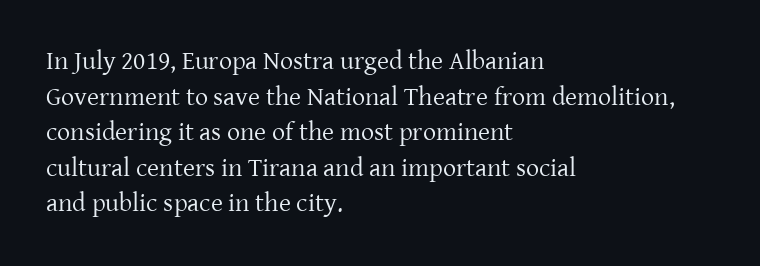
The line texture is even and compact thanks to regular tracking. Honestly, the row spacing looks completely unremarkable. Every row of glyphs begins at an identical x-position on the left. The letters stand straight up with perfectly vertical stems. Stroke thickness stays within the range of a standard reading face or lighter. Unmarked baselines from the first word to the last.
